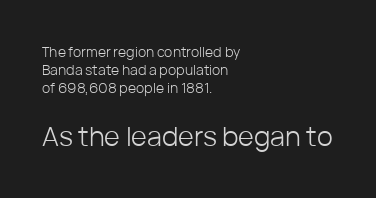
Type without underlining. Rows of type keep a routine distance in the vertical direction. Vertical strokes here are truly vertical. The letters in the lower block stand taller than those in the block above. The typeface has the unassuming heft of standard copy or less.
